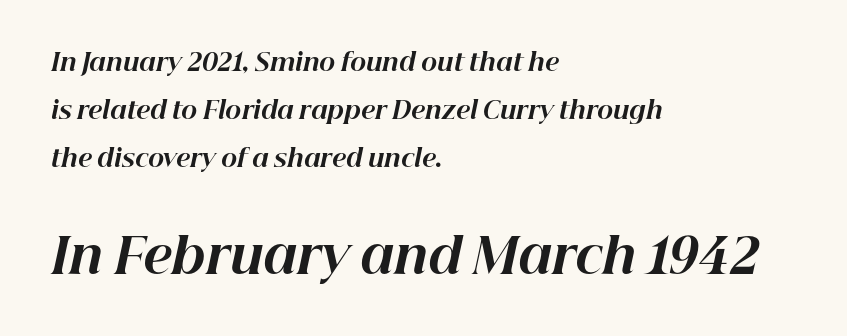
Beneath every word, the page is bare. Emphasis-style slanted type is in use. Short and long lines alike share a common starting point at left. A student would notice the bottom passage is typeset larger than what precedes it.
